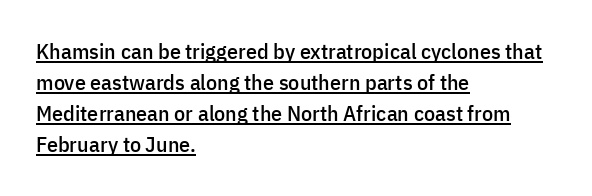
Q: Is the text italic (slanted)? A: No, it is upright.
Q: Is the text underlined? A: Yes.
Q: How is the paragraph aligned? A: Left-aligned.
Q: Is the spacing between letters normal or unusually wide? A: Normal.
Q: Is the spacing between lines tight, normal or loose? A: Normal.
